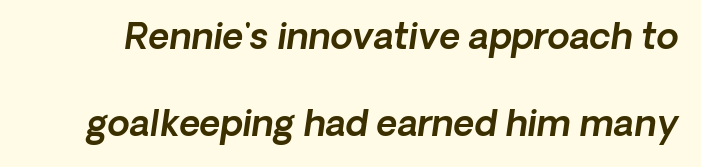
Q: Is the text italic (slanted)? A: Yes, it leans right by about 8 degrees.
Q: Is the text underlined? A: No.
Q: Is the spacing between letters normal or unusually wide? A: Normal.
Q: Is the spacing between lines tight, normal or loose? A: Loose.
Q: Width (condensed, normal, or wide)? A: Normal.
Q: x-height? A: Medium.
Q: Monospaced? A: No.
